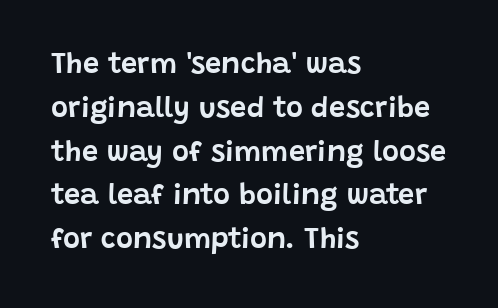
{"serif": "no", "italic": "no", "width": "normal", "stroke_contrast": "low", "x_height": "large", "monospaced": "no", "underline": "no", "align": "left", "line_spacing": "normal", "line_spacing_ratio": 1.51, "letter_spacing": "normal", "letter_spacing_em": 0.0, "glyph_px": 29}
